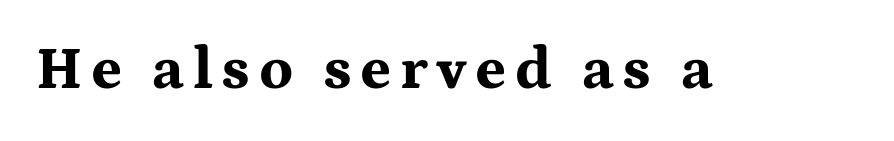
{"serif": "yes", "italic": "no", "bold": "yes", "weight": "bold", "width": "wide", "stroke_contrast": "medium", "x_height": "medium", "monospaced": "no", "underline": "no", "glyph_px": 60}
